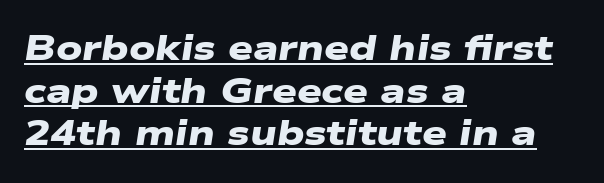
Teacher's note: observe the even left margin — that is flush-left alignment. In terms of weight, the rendering is a true, heavy bold. The face used here is proportionally spaced, like ordinary book or web type. The type family on display is of the sans-serif kind. This rendering features underlined lettering.
